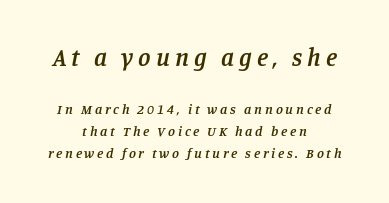
The image shows 25 px text type, italic (leaning right); set centered, normal line spacing (1.56x), unusually wide letter spacing (+0.2 em), not underlined; the first (top) block is 1.79x larger.
